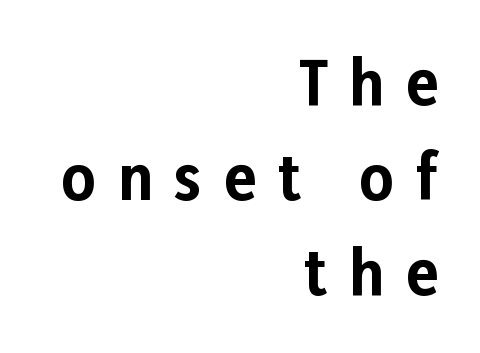
Q: Is the text bold? A: Yes.
Q: Is the text italic (slanted)? A: No, it is upright.
Q: Is the typeface a serif or a sans-serif typeface? A: Sans-serif.
Q: Is the text underlined? A: No.
Q: How is the paragraph aligned? A: Right-aligned.
Q: Is the spacing between letters normal or unusually wide? A: Unusually wide.
Q: Is the spacing between lines tight, normal or loose? A: Normal.
Q: Width (condensed, normal, or wide)? A: Normal.
Q: Stroke contrast? A: Low.
Q: x-height? A: Medium.
Q: Monospaced? A: No.
